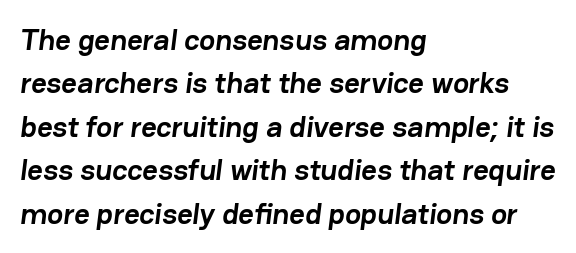
Q: Is the text bold? A: Yes.
Q: Is the typeface a serif or a sans-serif typeface? A: Sans-serif.
Q: Is the text underlined? A: No.
Q: How is the paragraph aligned? A: Left-aligned.
Q: Is the spacing between letters normal or unusually wide? A: Normal.
Q: Is the spacing between lines tight, normal or loose? A: Normal.
Q: Width (condensed, normal, or wide)? A: Normal.
Q: Stroke contrast? A: Low.
Q: x-height? A: Medium.
Q: Monospaced? A: No.
